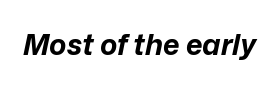
The image shows 29 px bold type, italic (leaning right); set normal letter spacing, not underlined; low stroke contrast and a medium x-height.
